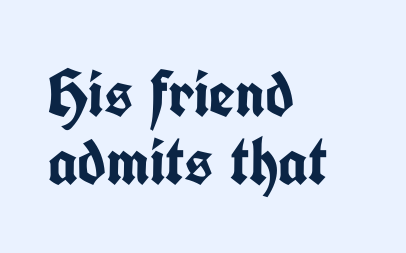
Think of a printed novel: that variable character pitch is what you see here. In terms of leading, this rendering errs on the cramped side. The axis of the letterforms is exactly vertical. Between one letter and the next there's only the usual sliver of space.
